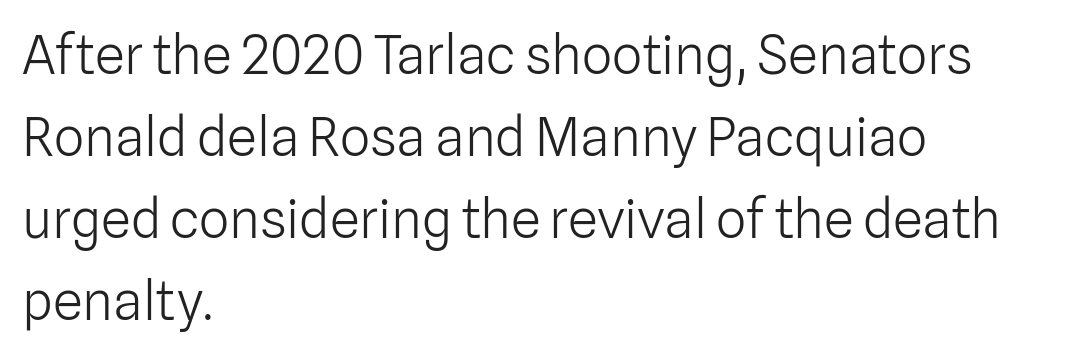
Q: Is the text bold? A: No.
Q: Is the text italic (slanted)? A: No, it is upright.
Q: Is the typeface a serif or a sans-serif typeface? A: Sans-serif.
Q: Is the text underlined? A: No.
Q: How is the paragraph aligned? A: Left-aligned.
Q: Is the spacing between letters normal or unusually wide? A: Normal.
Q: Is the spacing between lines tight, normal or loose? A: Normal.
Q: Width (condensed, normal, or wide)? A: Normal.
Q: Stroke contrast? A: Low.
Q: x-height? A: Medium.
Q: Monospaced? A: No.
